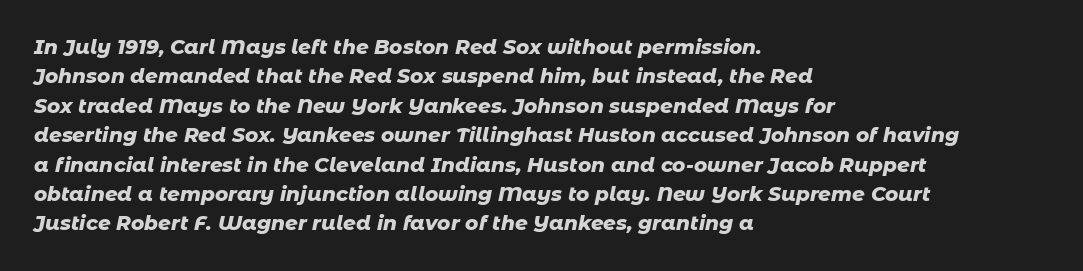
{"italic": "yes", "lean": "right", "slant_degrees": 11, "bold": "yes", "underline": "no", "align": "left", "line_spacing": "normal", "line_spacing_ratio": 1.47, "letter_spacing": "normal", "letter_spacing_em": 0.0, "glyph_px": 20}
